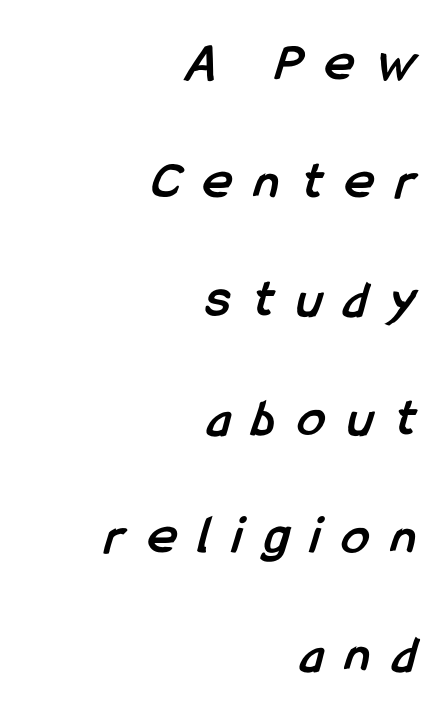
Q: Is the text bold? A: Yes.
Q: Is the typeface a serif or a sans-serif typeface? A: Sans-serif.
Q: Is the text underlined? A: No.
Q: How is the paragraph aligned? A: Right-aligned.
Q: Is the spacing between letters normal or unusually wide? A: Unusually wide.
Q: Is the spacing between lines tight, normal or loose? A: Loose.
Q: Width (condensed, normal, or wide)? A: Condensed.
Q: Stroke contrast? A: Low.
Q: x-height? A: Medium.
Q: Monospaced? A: No.
